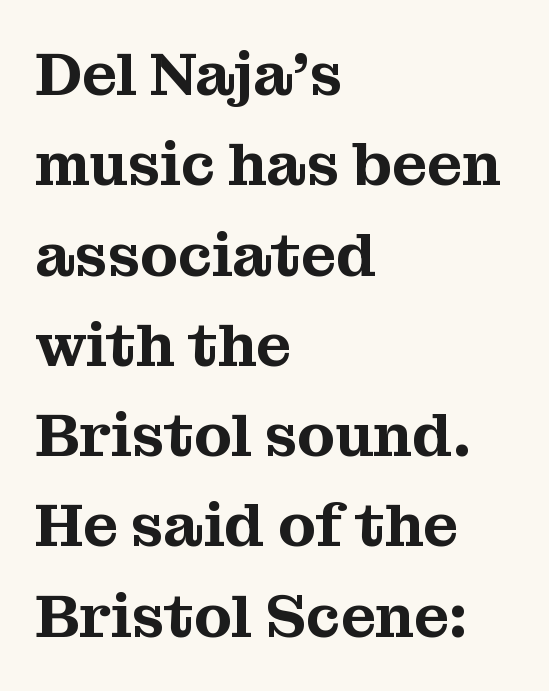
{"serif": "yes", "italic": "no", "width": "normal", "stroke_contrast": "medium", "x_height": "medium", "monospaced": "no", "underline": "no", "align": "left", "line_spacing": "normal", "line_spacing_ratio": 1.48, "letter_spacing": "normal", "letter_spacing_em": 0.0, "glyph_px": 61}
